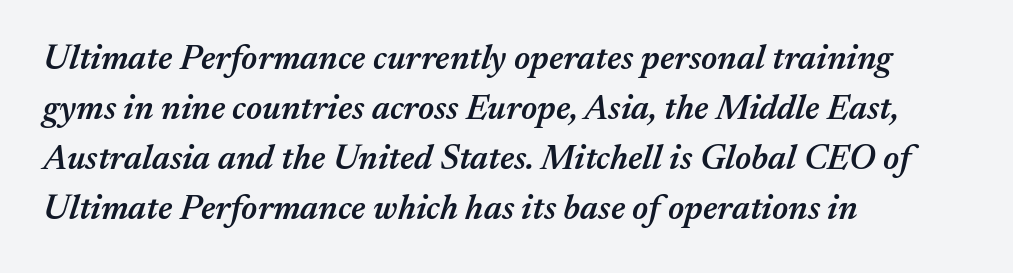
{"italic": "yes", "lean": "right", "slant_degrees": 17, "bold": "semi", "weight": "semibold", "width": "normal", "stroke_contrast": "medium", "x_height": "medium", "monospaced": "no", "underline": "no", "align": "left", "line_spacing": "normal", "line_spacing_ratio": 1.43, "letter_spacing": "normal", "letter_spacing_em": 0.0, "glyph_px": 35}
